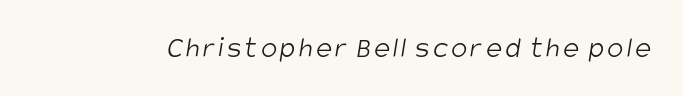
Serif or sans? Sans — the stroke terminals are bare. This sample has the flowing, uneven cadence of proportional lettering. Letters have the restrained weight of plain body copy at most. The baseline area is clear.
